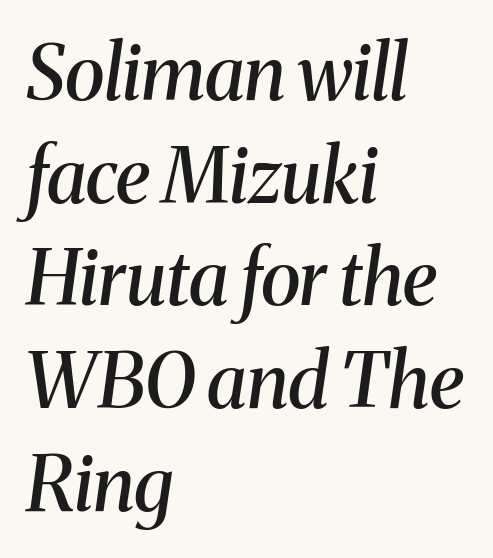
The image shows 75 px semibold serif type, italic (leaning right); set left-aligned, normal line spacing (1.37x), normal letter spacing, not underlined; medium stroke contrast and a medium x-height.
